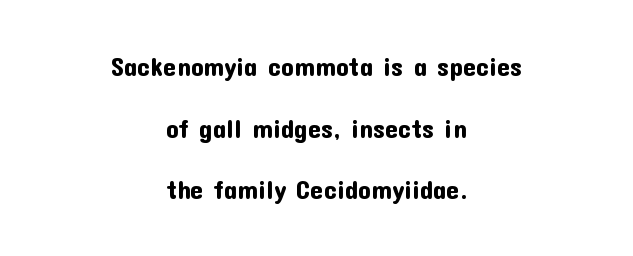
Caption: multi-line text, centered on the measure. A typesetter would call this zero additional tracking. Does the leading feel generous? Absolutely, it's lavish. Designer's note — italics off, roman on.
